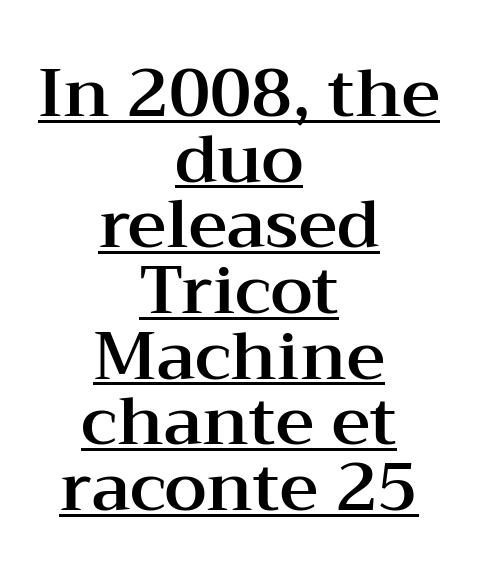
{"serif": "yes", "italic": "no", "width": "wide", "stroke_contrast": "medium", "x_height": "medium", "monospaced": "no", "underline": "yes", "align": "center", "line_spacing": "tight", "line_spacing_ratio": 0.98, "letter_spacing": "normal", "letter_spacing_em": 0.0, "glyph_px": 67}
